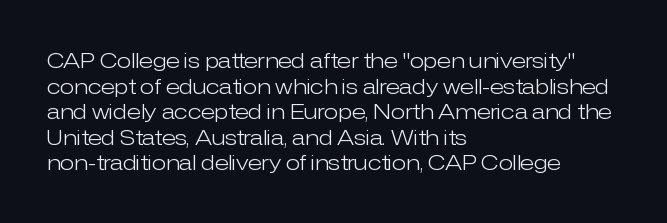
Does extra space separate the letters? No, they use regular spacing. The passage is arranged the way most books set body copy — flush left. The area under the type is left untouched. The face looks like a standard text weight, possibly lighter. Notice how the stems are strictly vertical — no italics here.
